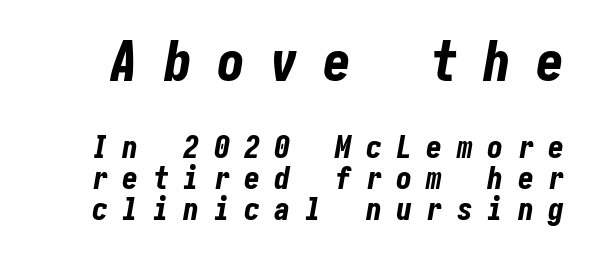
{"italic": "yes", "lean": "right", "slant_degrees": 10, "bold": "yes", "weight": "bold", "width": "condensed", "stroke_contrast": "low", "x_height": "medium", "underline": "no", "line_spacing": "tight", "line_spacing_ratio": 0.98, "letter_spacing": "wide", "letter_spacing_em": 0.45, "larger_block": "first", "size_ratio": 1.75, "glyph_px": 56}
